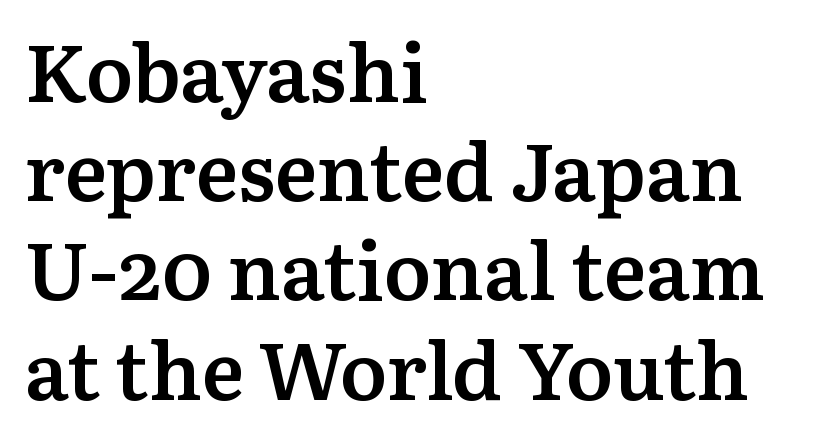
Q: Is the text bold? A: Semi-bold.
Q: Is the text italic (slanted)? A: No, it is upright.
Q: Is the typeface a serif or a sans-serif typeface? A: Serif.
Q: Is the text underlined? A: No.
Q: How is the paragraph aligned? A: Left-aligned.
Q: Is the spacing between letters normal or unusually wide? A: Normal.
Q: Width (condensed, normal, or wide)? A: Normal.
Q: Stroke contrast? A: Medium.
Q: x-height? A: Medium.
Q: Monospaced? A: No.
